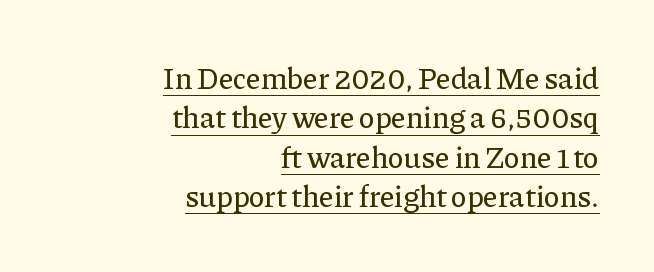
The image shows 30 px serif type, upright; set right-aligned, normal line spacing (1.31x), normal letter spacing, underlined; low stroke contrast and a medium x-height.
